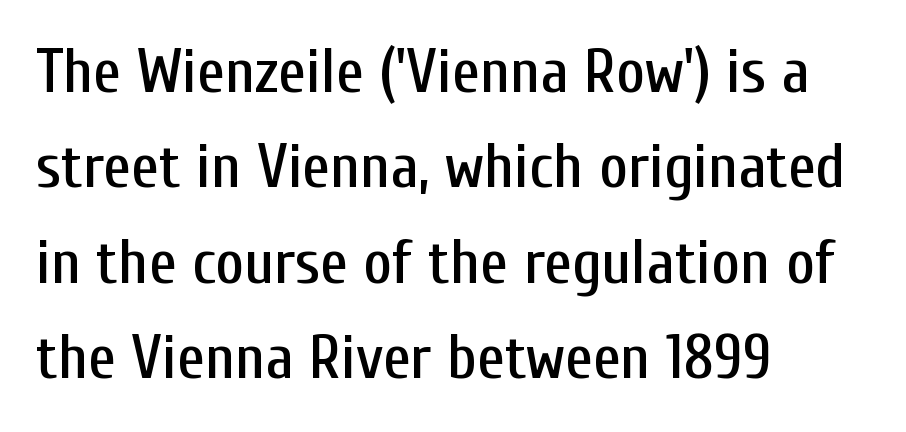
These lines keep a tight, regular rhythm from letter to letter. Words float on clear page, feet unadorned. Does the leading feel generous? No, just average. One-word summary of the alignment: left. Characters remain perfectly vertical along every line.
